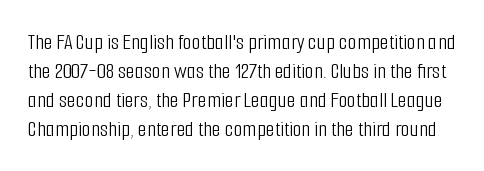
{"italic": "no", "bold": "no", "underline": "no", "line_spacing": "normal", "line_spacing_ratio": 1.26, "letter_spacing": "normal", "letter_spacing_em": 0.0, "glyph_px": 23}
